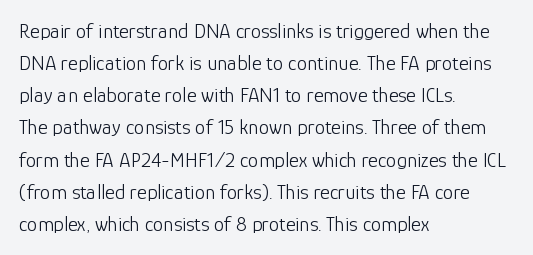
The image shows 21 px text type, upright; set left-aligned, normal line spacing (1.53x), normal letter spacing, not underlined.
